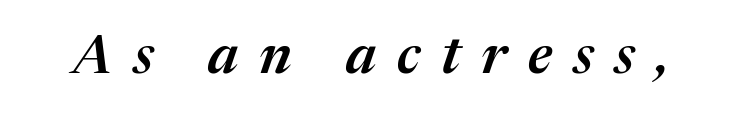
{"italic": "yes", "lean": "right", "slant_degrees": 17, "bold": "semi", "weight": "semibold", "width": "normal", "stroke_contrast": "medium", "x_height": "medium", "monospaced": "no", "underline": "no", "letter_spacing": "wide", "letter_spacing_em": 0.39, "glyph_px": 54}
